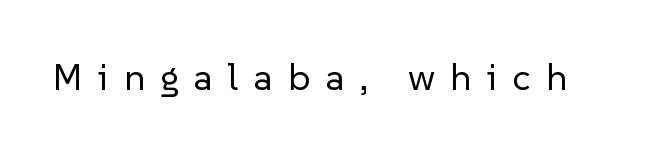
The image shows 37 px regular-weight sans-serif type, upright; set unusually wide letter spacing (+0.42 em), not underlined; low stroke contrast and a medium x-height.
